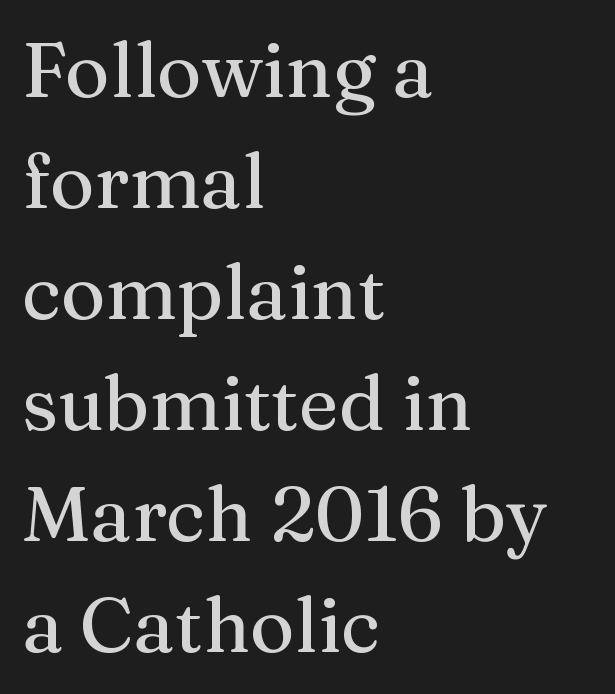
{"serif": "yes", "italic": "no", "width": "normal", "stroke_contrast": "medium", "x_height": "medium", "monospaced": "no", "underline": "no", "align": "left", "line_spacing": "normal", "line_spacing_ratio": 1.46, "letter_spacing": "normal", "letter_spacing_em": 0.0, "glyph_px": 76}
